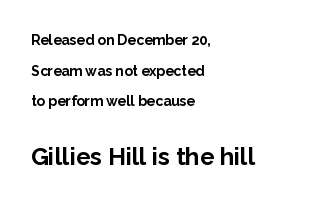
Type without underlining. You could fit nearly another row in the gap between these rows. Look at the tracking — it's just the regular setting, nothing added. The font's upright variant was chosen for this text. The face used here has the dense, thick strokes of a bold. All the whitespace from short lines collects on the right.
